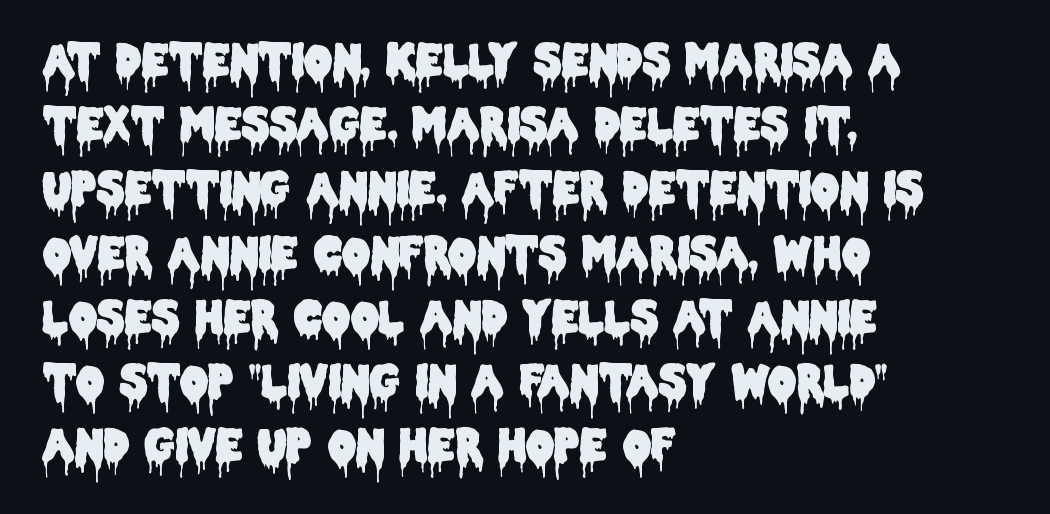
{"serif": "no", "italic": "no", "width": "condensed", "stroke_contrast": "low", "x_height": "large", "monospaced": "no", "underline": "no", "align": "left", "line_spacing": "normal", "line_spacing_ratio": 1.46, "letter_spacing": "normal", "letter_spacing_em": 0.0, "glyph_px": 44}
